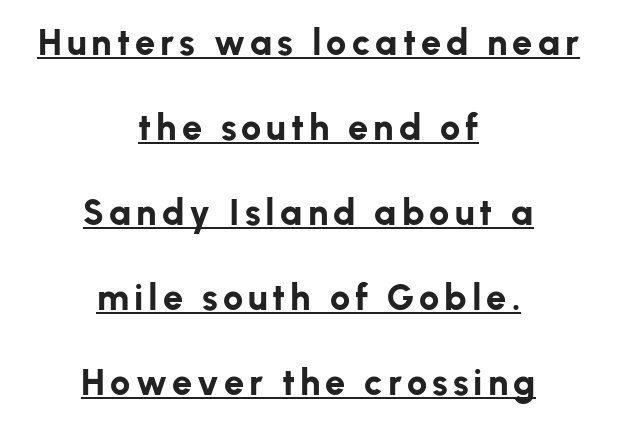
{"serif": "no", "italic": "no", "bold": "yes", "weight": "bold", "width": "normal", "stroke_contrast": "low", "x_height": "medium", "monospaced": "no", "underline": "yes", "align": "center", "line_spacing": "loose", "line_spacing_ratio": 2.36, "glyph_px": 36}
